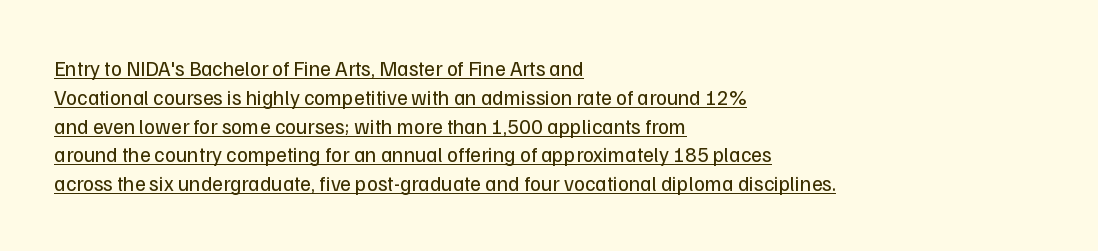
{"italic": "no", "bold": "no", "underline": "yes", "align": "left", "line_spacing": "normal", "line_spacing_ratio": 1.37, "letter_spacing": "normal", "letter_spacing_em": 0.0, "glyph_px": 21}
